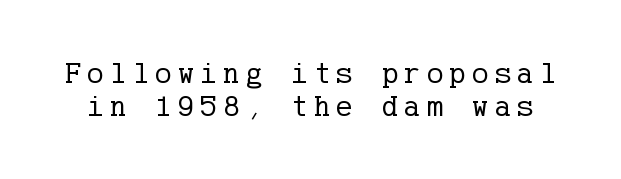
Q: Is the text bold? A: No.
Q: Is the text italic (slanted)? A: No, it is upright.
Q: Is the typeface a serif or a sans-serif typeface? A: Serif.
Q: Is the text underlined? A: No.
Q: Is the spacing between letters normal or unusually wide? A: Unusually wide.
Q: Is the spacing between lines tight, normal or loose? A: Tight.
Q: Width (condensed, normal, or wide)? A: Normal.
Q: Stroke contrast? A: Low.
Q: x-height? A: Medium.
